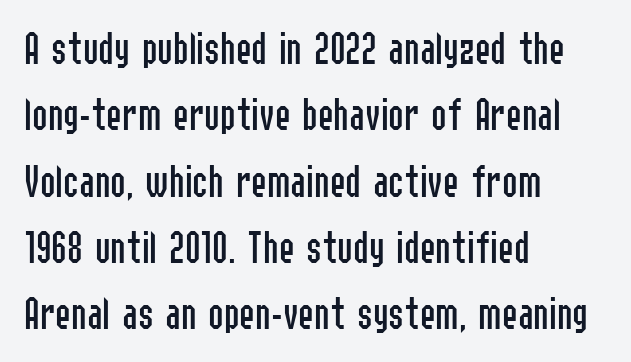
The image shows 47 px regular-weight, condensed sans-serif type, upright; set left-aligned, normal line spacing (1.41x), normal letter spacing, not underlined; low stroke contrast and a medium x-height.
